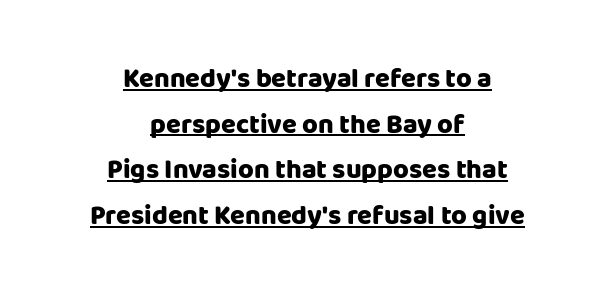
The image shows 27 px bold type, upright; set centered, normal line spacing (1.69x), normal letter spacing, underlined.
